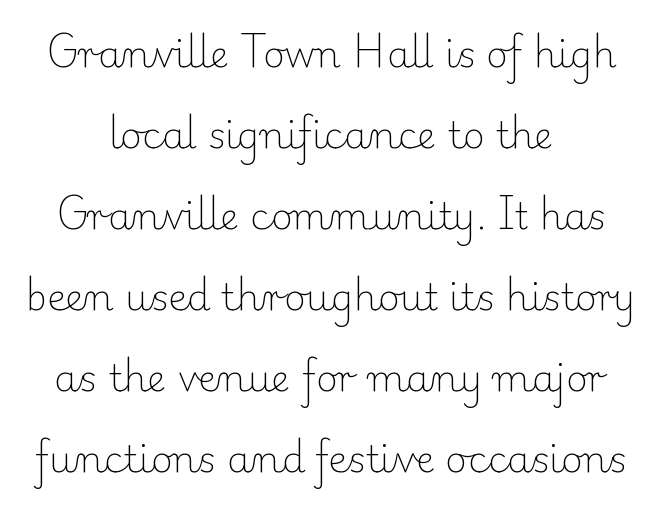
The image shows 37 px light serif type, upright; set centered, loose line spacing (2.19x), normal letter spacing, not underlined; low stroke contrast and a small x-height.
